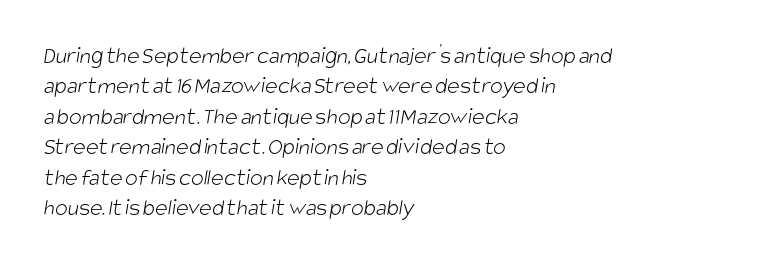
{"bold": "no", "underline": "no", "align": "left", "line_spacing": "normal", "line_spacing_ratio": 1.27, "letter_spacing": "normal", "letter_spacing_em": 0.0, "glyph_px": 24}
